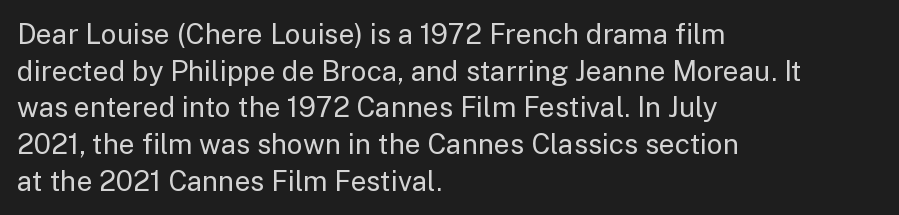
The image shows 28 px regular-weight sans-serif type, upright; set left-aligned, normal line spacing (1.31x), normal letter spacing, not underlined; low stroke contrast and a medium x-height.
